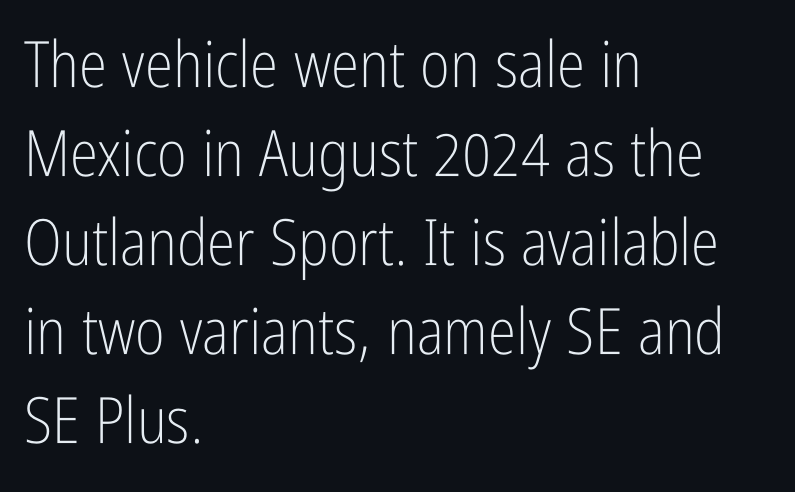
Q: Is the text bold? A: No.
Q: Is the text italic (slanted)? A: No, it is upright.
Q: Is the typeface a serif or a sans-serif typeface? A: Sans-serif.
Q: Is the text underlined? A: No.
Q: How is the paragraph aligned? A: Left-aligned.
Q: Is the spacing between letters normal or unusually wide? A: Normal.
Q: Is the spacing between lines tight, normal or loose? A: Normal.
Q: Width (condensed, normal, or wide)? A: Condensed.
Q: Stroke contrast? A: Low.
Q: x-height? A: Medium.
Q: Monospaced? A: No.
